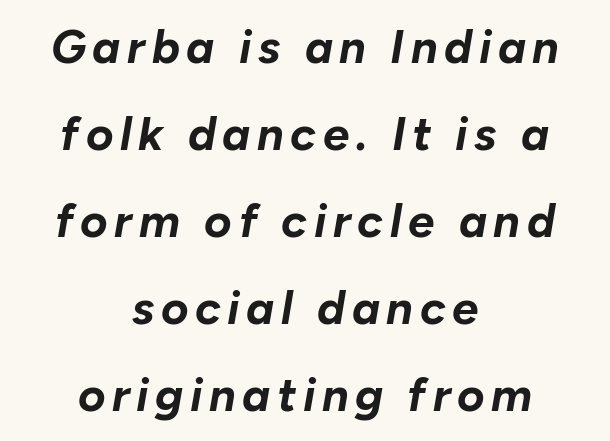
Here the designer chose a conventional face with non-uniform glyph widths. Centered paragraph, ragged on both sides. The font's italic variant was chosen for this text. The passage shown is emphatically bold. The zone under the glyphs is completely vacant.
